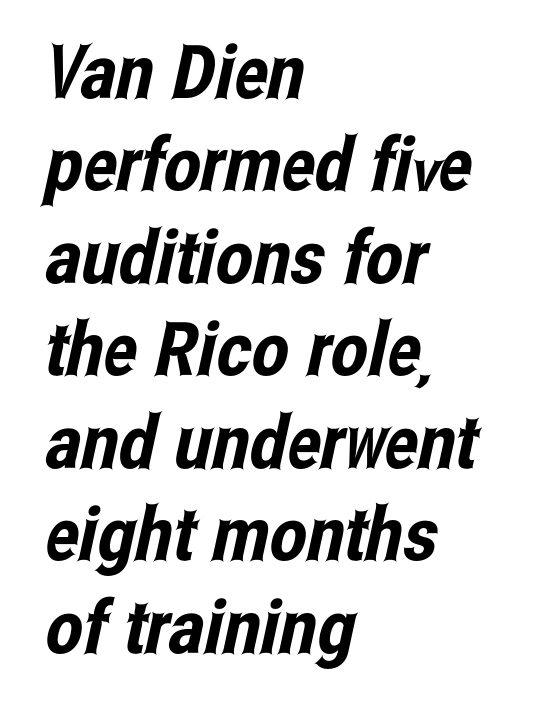
Q: Is the typeface a serif or a sans-serif typeface? A: Sans-serif.
Q: Is the text underlined? A: No.
Q: How is the paragraph aligned? A: Left-aligned.
Q: Is the spacing between letters normal or unusually wide? A: Normal.
Q: Is the spacing between lines tight, normal or loose? A: Normal.
Q: Width (condensed, normal, or wide)? A: Condensed.
Q: Stroke contrast? A: Low.
Q: x-height? A: Medium.
Q: Monospaced? A: No.
